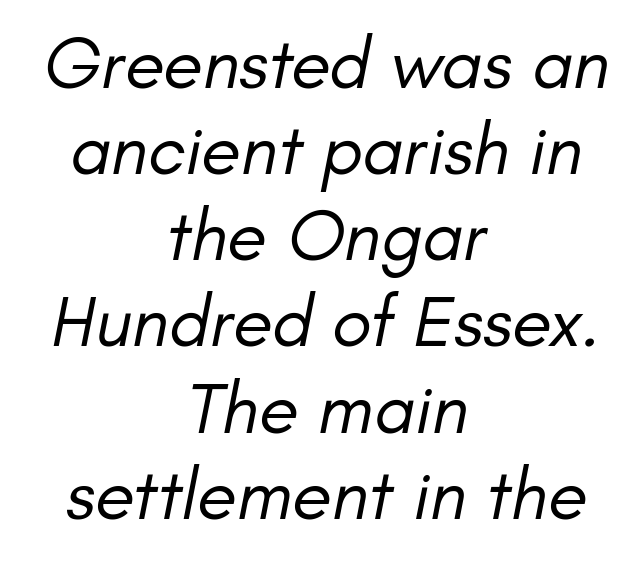
The image shows 73 px regular-weight sans-serif type; set centered, line spacing 1.18x, normal letter spacing, not underlined; low stroke contrast and a small x-height.
